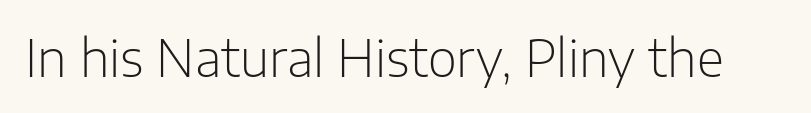
Stroke mass is kept to a normal reading level or below. Has an underline been added? It has not. This sample uses plain, unmodified letter spacing. Vertical strokes here are truly vertical.
